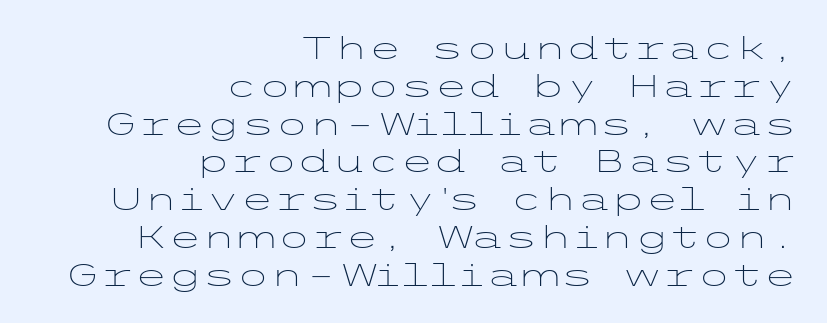
The paragraph has a hard right edge and a soft left edge. The line texture is even and compact thanks to regular tracking. A light-to-regular cut is what we see here. Ascenders rise straight up at ninety degrees. Look at the bottom of the vertical strokes: they stop flat, with no serifs. The space beneath each line is pristine and unruled.
